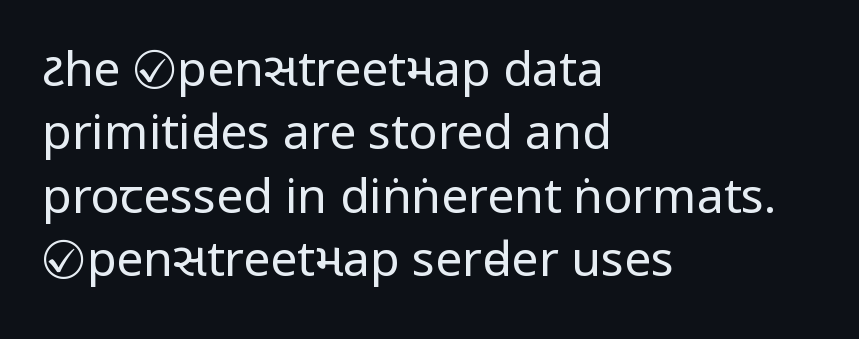
Unlike a traditional serif, this face leaves its strokes unadorned. The area under the type is left untouched. The lettering holds an erect, upright posture throughout. You could not count columns in this text — the font is proportionally spaced.
